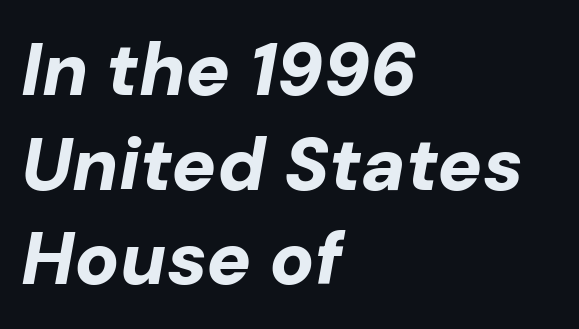
{"italic": "yes", "lean": "right", "slant_degrees": 10, "bold": "yes", "weight": "bold", "width": "normal", "stroke_contrast": "low", "x_height": "medium", "monospaced": "no", "underline": "no", "align": "left", "line_spacing": "normal", "line_spacing_ratio": 1.28, "letter_spacing": "normal", "letter_spacing_em": 0.0, "glyph_px": 74}
